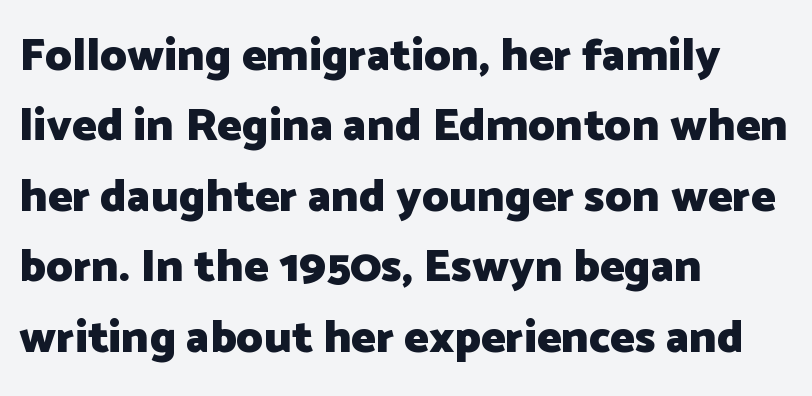
The image shows 46 px heavy sans-serif type, upright; set left-aligned, normal line spacing (1.53x), normal letter spacing, not underlined; low stroke contrast and a medium x-height.
